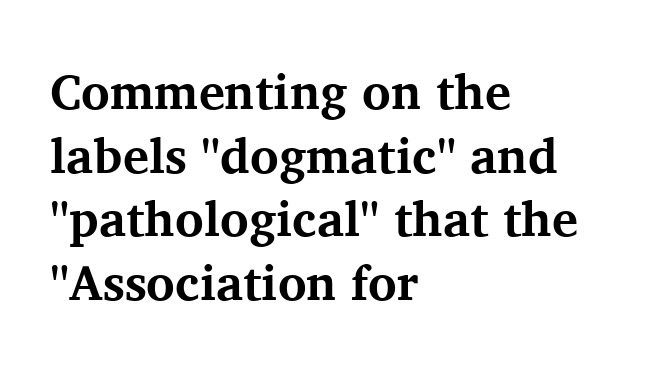
Is the block centered? No — it sits flush against the left margin. In terms of posture, this sample is upright. Only glyphs here, with clear space below each row. The passage shown is typed in a proportional face where columns would drift. Regarding leading, the lines here are spaced in the standard way. How heavy is the stroke? Heavy — this is a bold.
